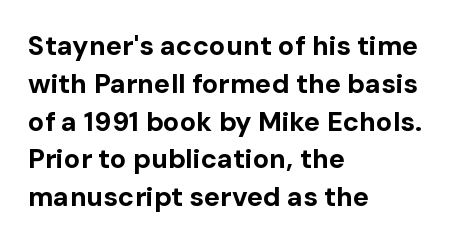
{"italic": "no", "bold": "yes", "underline": "no", "align": "left", "line_spacing": "normal", "line_spacing_ratio": 1.4, "letter_spacing": "normal", "letter_spacing_em": 0.0, "glyph_px": 27}
